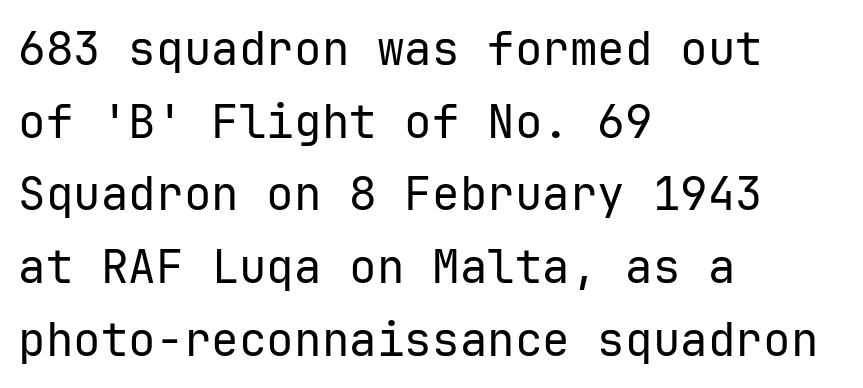
Honestly, the letter spacing is just normal — you wouldn't notice it. Nope, no serifs anywhere on these letters. The area under the type is left untouched. Note the uniform advance width — an 'i' takes as much space as an 'm'. Is the type heavy? It reads as light-to-regular instead. The passage is arranged the way most books set body copy — flush left.
